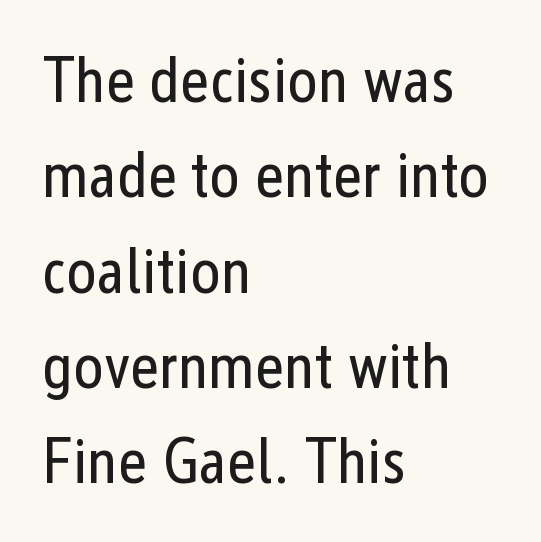
You could not count columns in this text — the font is proportionally spaced. The passage shown is typeset with a sans-serif family. Italic: no, the glyphs are upright roman. Weight class: somewhere from thin through regular. Evenly set lines give the paragraph a standard silhouette. Spacing between characters is what you'd get straight out of the box.
